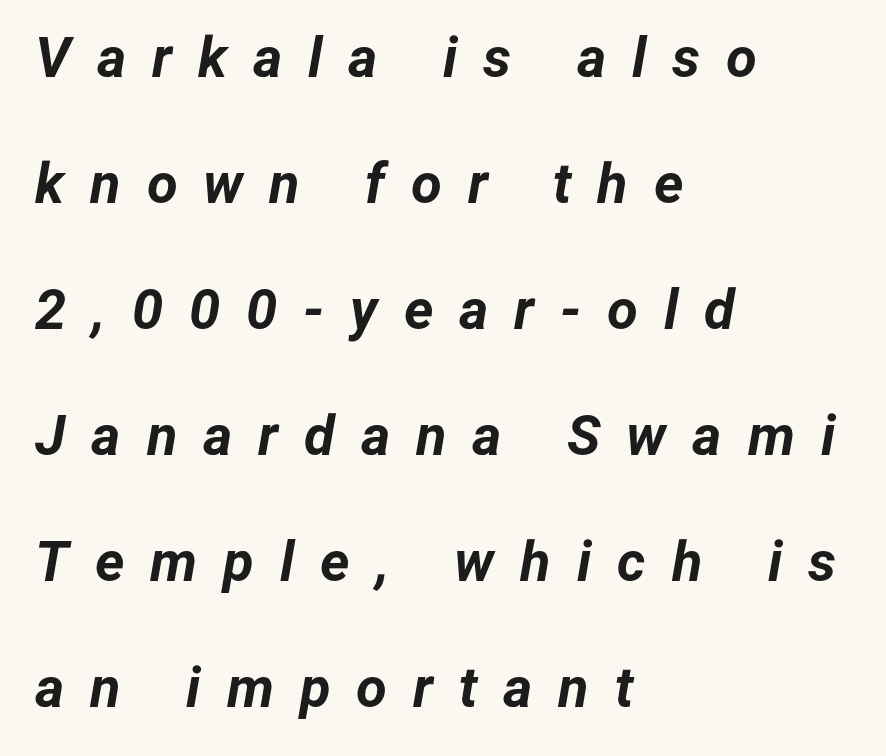
Q: Is the text bold? A: Yes.
Q: Is the text italic (slanted)? A: Yes, it leans right by about 12 degrees.
Q: Is the text underlined? A: No.
Q: How is the paragraph aligned? A: Left-aligned.
Q: Is the spacing between letters normal or unusually wide? A: Unusually wide.
Q: Is the spacing between lines tight, normal or loose? A: Loose.
Q: Width (condensed, normal, or wide)? A: Normal.
Q: Stroke contrast? A: Low.
Q: x-height? A: Medium.
Q: Monospaced? A: No.
